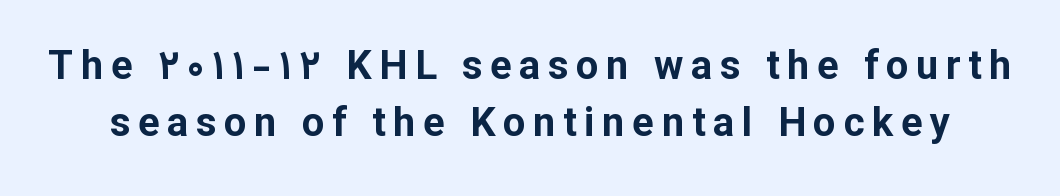
Q: Is the text bold? A: Yes.
Q: Is the text italic (slanted)? A: No, it is upright.
Q: Is the typeface a serif or a sans-serif typeface? A: Sans-serif.
Q: Is the text underlined? A: No.
Q: Is the spacing between lines tight, normal or loose? A: Normal.
Q: Width (condensed, normal, or wide)? A: Normal.
Q: Stroke contrast? A: Low.
Q: x-height? A: Medium.
Q: Monospaced? A: No.
